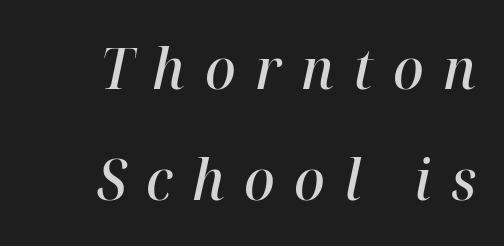
The image shows 57 px semibold type, italic (leaning right); set right-aligned, loose line spacing (1.95x), unusually wide letter spacing (+0.34 em), not underlined; high stroke contrast and a medium x-height.
